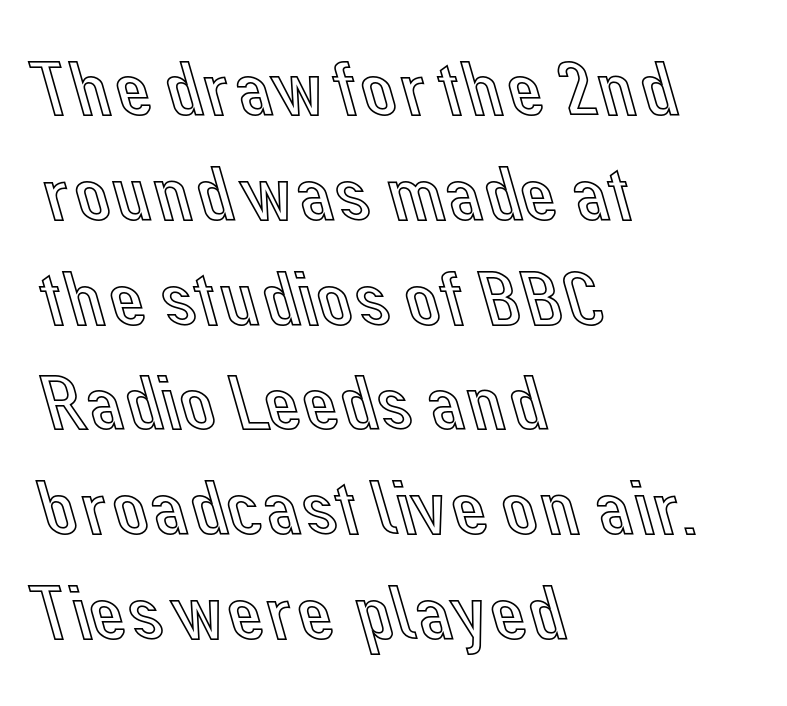
Q: Is the text italic (slanted)? A: Yes.
Q: Is the text underlined? A: No.
Q: How is the paragraph aligned? A: Left-aligned.
Q: Is the spacing between letters normal or unusually wide? A: Normal.
Q: Is the spacing between lines tight, normal or loose? A: Normal.
Q: Width (condensed, normal, or wide)? A: Normal.
Q: x-height? A: Medium.
Q: Monospaced? A: No.
